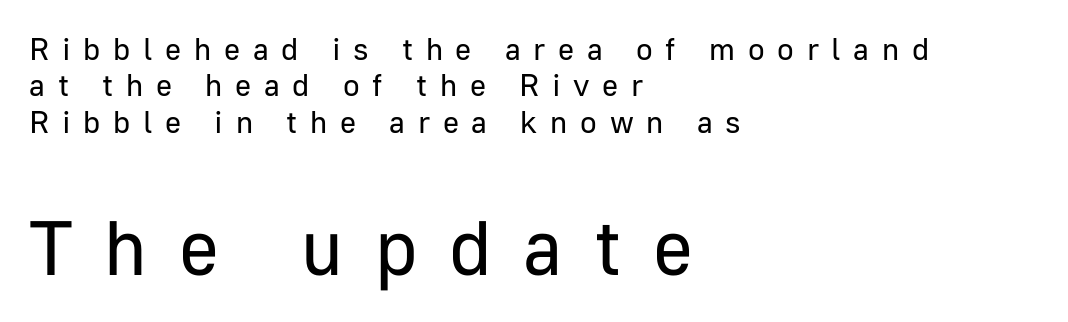
Does the lettering tilt? It doesn't — this is upright. Letters have the restrained weight of plain body copy at most. Spacing between characters has been opened up far beyond the box default. Does the bottom block carry the larger type? Yes, it does. A classic flush-left, rag-right setting is used for this passage. Plain, unruled lines of type.
